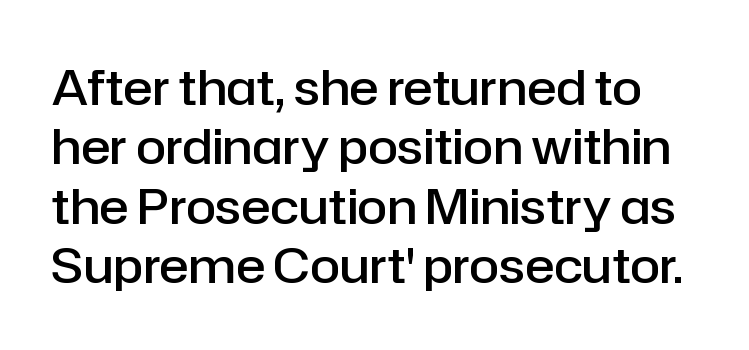
Strokes here are thickened, but only to semibold level. Honestly, there is no underline to notice here at all. You could call the tracking neutral — neither tight nor loose. The letters carry no serifs — their stems end cleanly without finishing strokes.
